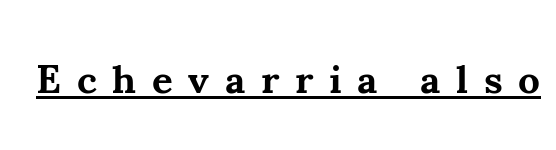
Varying glyph widths throughout — classic text-font behaviour. Look at the bottom of the vertical strokes: they flare into serifs here. How are the letters spaced? Widely, with obvious added tracking. Italic: no, the glyphs are upright roman.
